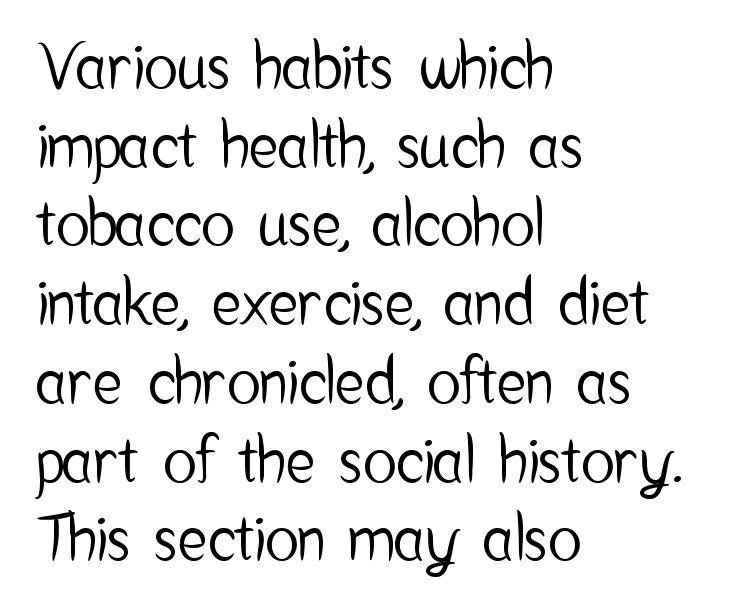
Q: Is the text italic (slanted)? A: No, it is upright.
Q: Is the typeface a serif or a sans-serif typeface? A: Sans-serif.
Q: Is the text underlined? A: No.
Q: How is the paragraph aligned? A: Left-aligned.
Q: Is the spacing between letters normal or unusually wide? A: Normal.
Q: Is the spacing between lines tight, normal or loose? A: Normal.
Q: Width (condensed, normal, or wide)? A: Condensed.
Q: Stroke contrast? A: Low.
Q: x-height? A: Medium.
Q: Monospaced? A: No.
